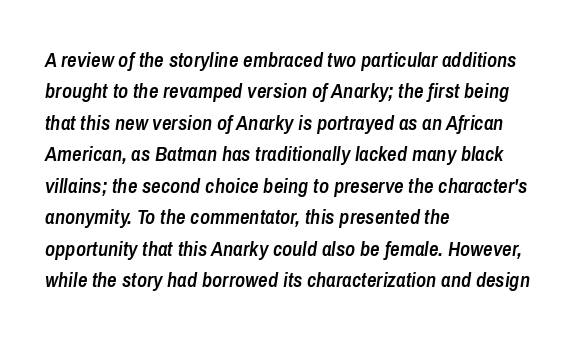
{"italic": "yes", "lean": "right", "slant_degrees": 8, "bold": "semi", "underline": "no", "align": "left", "line_spacing": "normal", "line_spacing_ratio": 1.5, "letter_spacing": "normal", "letter_spacing_em": 0.0, "glyph_px": 21}
